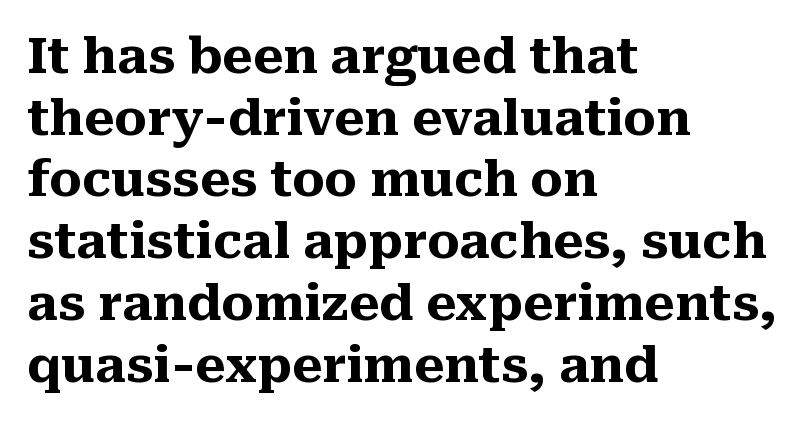
{"serif": "yes", "italic": "no", "bold": "yes", "weight": "heavy", "width": "normal", "stroke_contrast": "medium", "x_height": "medium", "monospaced": "no", "underline": "no", "align": "left", "line_spacing": "normal", "line_spacing_ratio": 1.26, "letter_spacing": "normal", "letter_spacing_em": 0.0, "glyph_px": 49}
